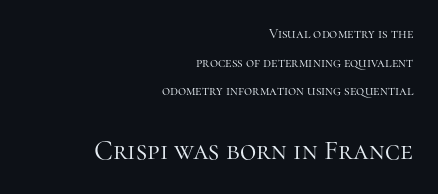
The image shows 28 px light serif type, upright; set right-aligned, loose line spacing (2.05x), normal letter spacing, not underlined; the second (bottom) block is 2.0x larger; high stroke contrast and a medium x-height.
